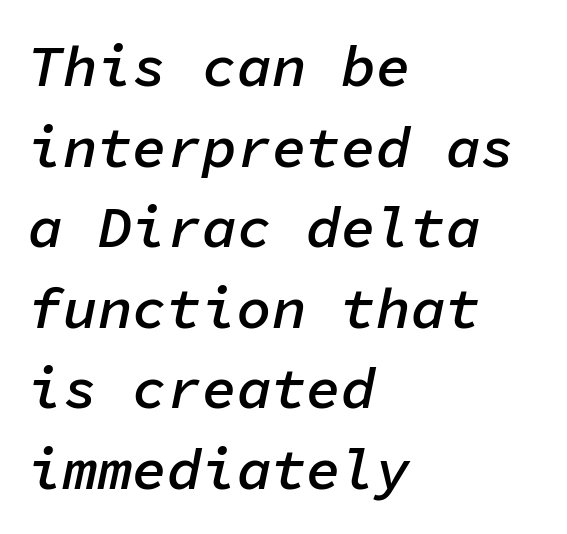
The image shows 58 px semibold type, italic (leaning right), monospaced; set left-aligned, normal line spacing (1.39x), normal letter spacing, not underlined; low stroke contrast and a medium x-height.
